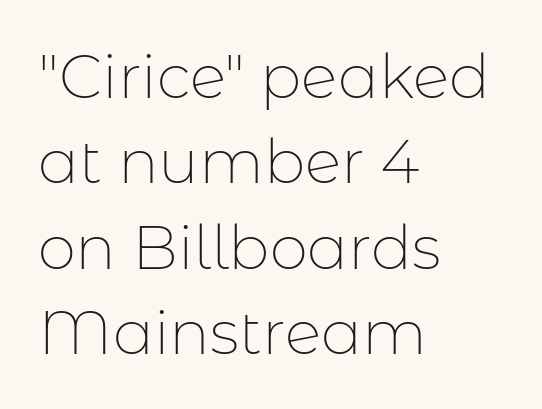
Character widths vary here, with narrow letters taking less room than wide ones. Nobody drew a line under any word here. Each stroke keeps to a modest, everyday thickness or less. Inter-character spacing is left at the font's built-in metrics. Vertically, the passage feels balanced, rows spaced as you'd expect. Rendered with straight, roman letterforms.
